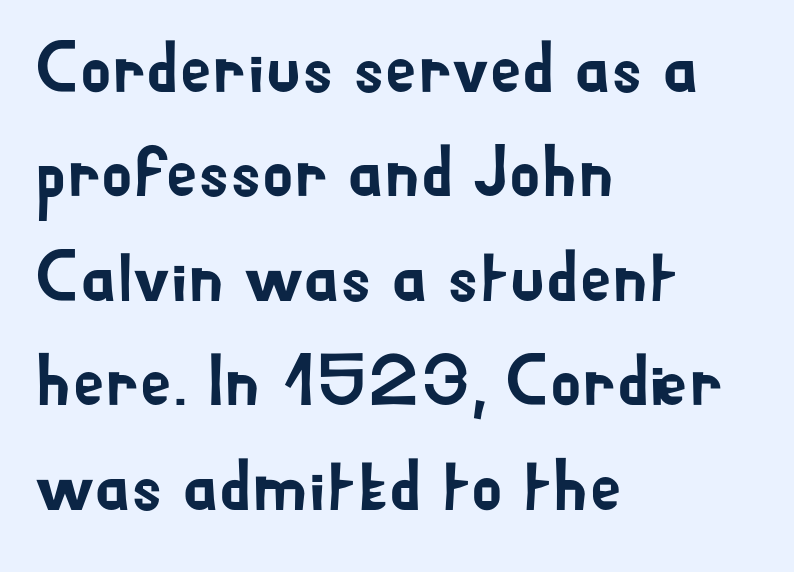
Do the characters align in a grid? No, the font is proportional. This sample uses plain, unmodified letter spacing. A sans-serif font was chosen for this passage. Descenders are the only things crossing below the line. The paragraph shown leans on its left margin.
